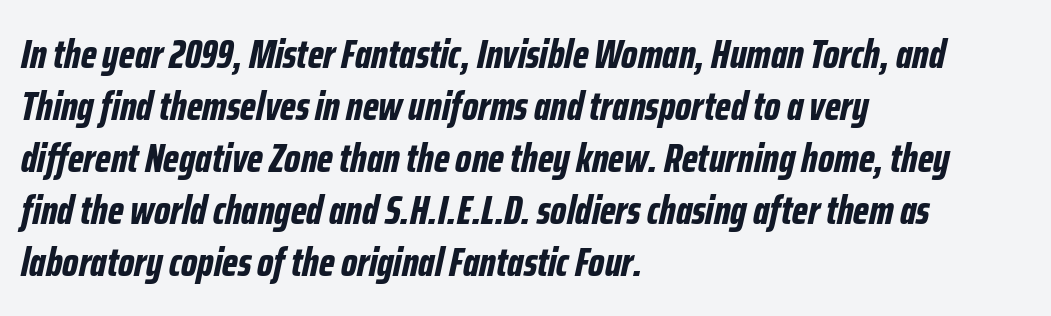
{"italic": "yes", "lean": "right", "slant_degrees": 12, "bold": "yes", "weight": "bold", "width": "condensed", "stroke_contrast": "low", "x_height": "medium", "monospaced": "no", "underline": "no", "align": "left", "line_spacing": "normal", "line_spacing_ratio": 1.27, "letter_spacing": "normal", "letter_spacing_em": 0.0, "glyph_px": 41}
